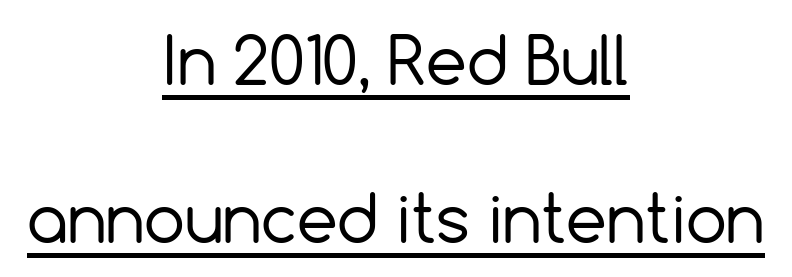
This is the regular roman posture of the typeface. Stroke mass is kept to a normal reading level or below. Centered paragraph, ragged on both sides. Quick note: underline on. Think of a printed novel: that variable character pitch is what you see here. These lines keep a tight, regular rhythm from letter to letter.
